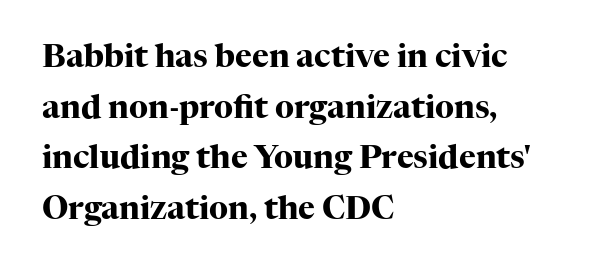
{"serif": "yes", "italic": "no", "bold": "yes", "weight": "heavy", "width": "normal", "stroke_contrast": "high", "x_height": "medium", "monospaced": "no", "underline": "no", "align": "left", "line_spacing": "normal", "line_spacing_ratio": 1.58, "letter_spacing": "normal", "letter_spacing_em": 0.0, "glyph_px": 32}
